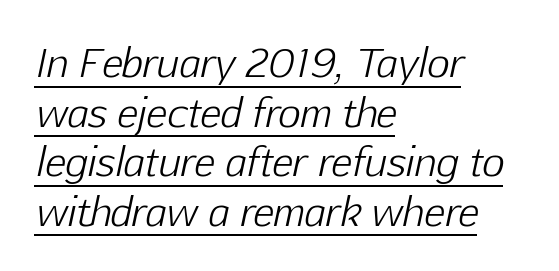
The image shows 39 px light type, italic (leaning right); set left-aligned, normal line spacing (1.27x), normal letter spacing, underlined; low stroke contrast and a medium x-height.
